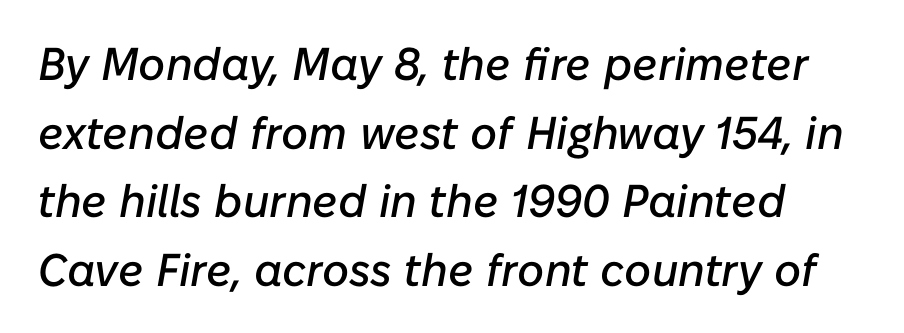
The image shows 46 px text type, italic (leaning right); set normal line spacing (1.49x), normal letter spacing, not underlined; low stroke contrast and a medium x-height.
